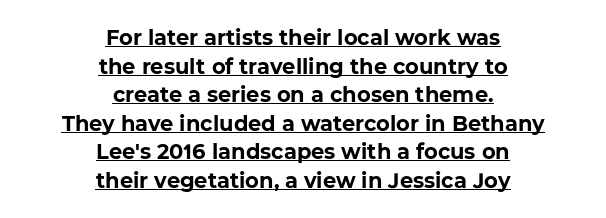
Q: Is the text bold? A: Yes.
Q: Is the text underlined? A: Yes.
Q: How is the paragraph aligned? A: Centered.
Q: Is the spacing between letters normal or unusually wide? A: Normal.
Q: Is the spacing between lines tight, normal or loose? A: Normal.
